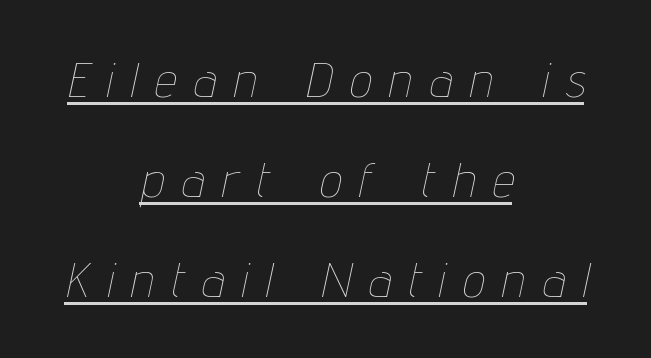
{"italic": "yes", "lean": "right", "slant_degrees": 12, "bold": "no", "weight": "thin", "width": "condensed", "stroke_contrast": "low", "x_height": "medium", "monospaced": "no", "underline": "yes", "align": "center", "line_spacing": "loose", "line_spacing_ratio": 2.04, "letter_spacing": "wide", "letter_spacing_em": 0.38, "glyph_px": 49}
